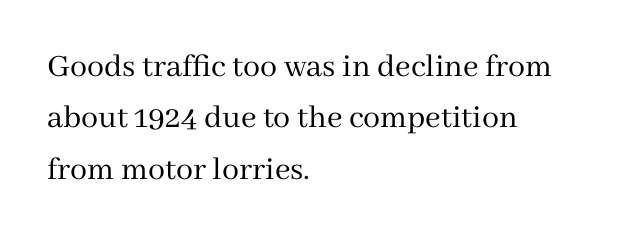
{"serif": "yes", "italic": "no", "bold": "no", "weight": "regular", "width": "normal", "stroke_contrast": "medium", "x_height": "medium", "monospaced": "no", "underline": "no", "align": "left", "line_spacing": "normal", "line_spacing_ratio": 1.51, "letter_spacing": "normal", "letter_spacing_em": 0.0, "glyph_px": 34}
